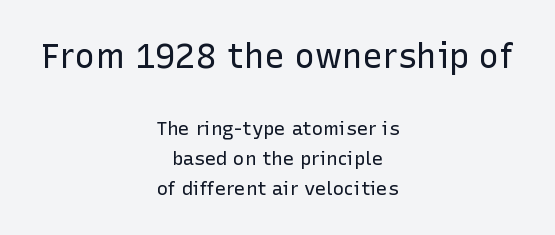
Q: Is the text bold? A: No.
Q: Is the text italic (slanted)? A: No, it is upright.
Q: Is the typeface a serif or a sans-serif typeface? A: Sans-serif.
Q: Is the text underlined? A: No.
Q: How is the paragraph aligned? A: Centered.
Q: Is the spacing between letters normal or unusually wide? A: Normal.
Q: Is the spacing between lines tight, normal or loose? A: Normal.
Q: Which block of text is set in a larger size, the first (top) or the second (bottom)? A: The first (top) one.
Q: Width (condensed, normal, or wide)? A: Normal.
Q: Stroke contrast? A: Low.
Q: x-height? A: Medium.
Q: Monospaced? A: No.
